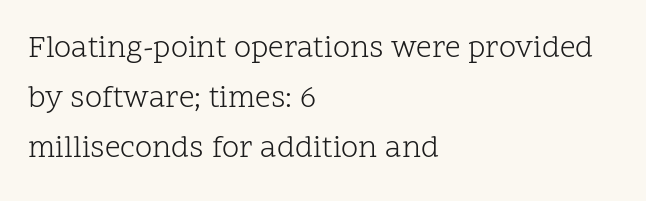
Underlining? Definitely not there. Stems and bowls with no extra thickness — not bold. Typeset ragged right — the left edge is the straight one. Nothing unusual about the tracking: characters are spaced as the font intends. Rendered with straight, roman letterforms.
